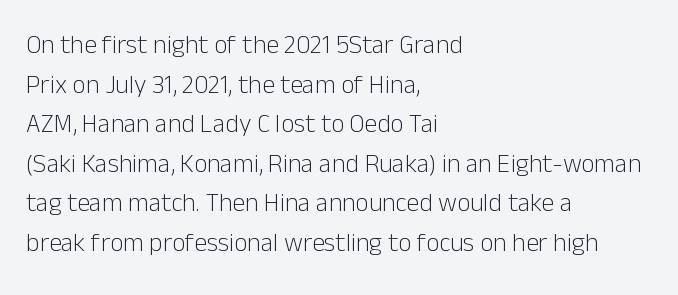
The image shows 26 px text type, upright; set left-aligned, normal line spacing (1.52x), normal letter spacing, not underlined.
